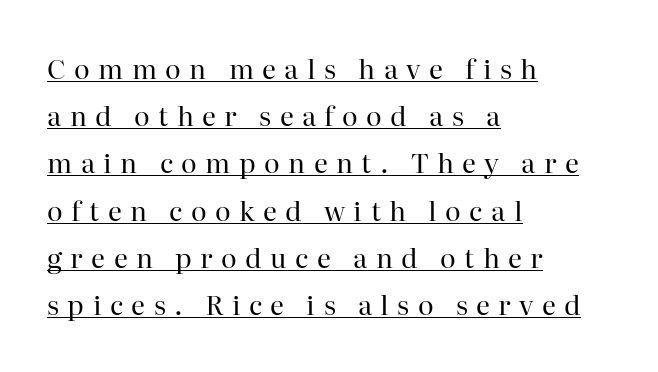
Vertical strokes here are truly vertical. Teacher's note: observe the even left margin — that is flush-left alignment. The weight tops out at a normal text grade. The specimen includes a rule beneath the text block's lines.
